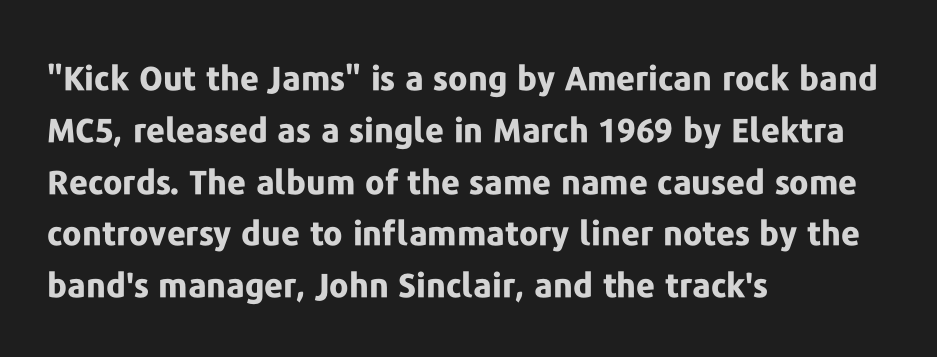
A typesetter would mark this as roman, not italic. Descenders hang freely into open space. This rendering leaves character spacing at its baseline value. Leftover space on each line is placed entirely after the last word. Letterform terminals end flat and unadorned throughout the passage. Strokes here are thick enough to call this a true bold.
